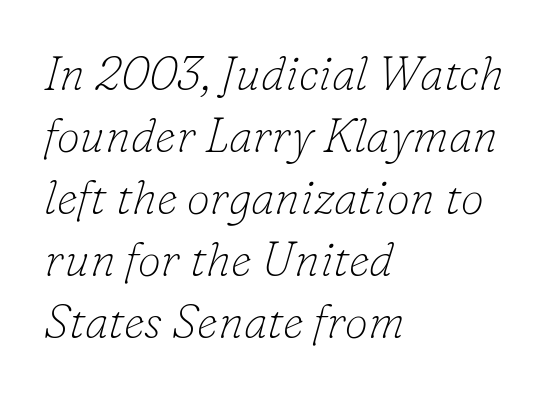
Q: Is the text bold? A: No.
Q: Is the text italic (slanted)? A: Yes, it leans right by about 16 degrees.
Q: Is the typeface a serif or a sans-serif typeface? A: Serif.
Q: Is the text underlined? A: No.
Q: How is the paragraph aligned? A: Left-aligned.
Q: Is the spacing between letters normal or unusually wide? A: Normal.
Q: Is the spacing between lines tight, normal or loose? A: Normal.
Q: Width (condensed, normal, or wide)? A: Normal.
Q: Stroke contrast? A: Low.
Q: x-height? A: Small.
Q: Monospaced? A: No.
